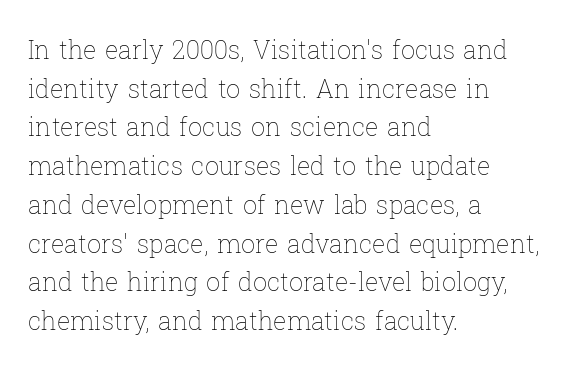
Q: Is the text bold? A: No.
Q: Is the text italic (slanted)? A: No, it is upright.
Q: Is the text underlined? A: No.
Q: How is the paragraph aligned? A: Left-aligned.
Q: Is the spacing between letters normal or unusually wide? A: Normal.
Q: Is the spacing between lines tight, normal or loose? A: Normal.
